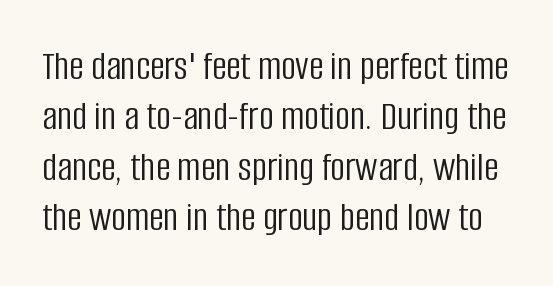
{"serif": "no", "italic": "no", "bold": "no", "weight": "light", "width": "condensed", "stroke_contrast": "low", "x_height": "large", "monospaced": "no", "underline": "no", "line_spacing_ratio": 1.23, "letter_spacing": "normal", "letter_spacing_em": 0.0, "glyph_px": 41}
